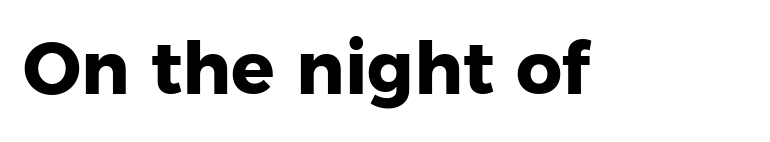
The image shows 72 px heavy sans-serif type, upright; set normal letter spacing, not underlined; low stroke contrast and a medium x-height.
